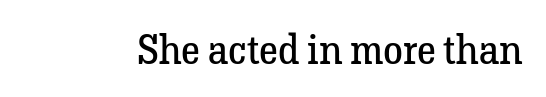
Examine the stroke ends and you'll spot serifs. Note the varied advance widths — an 'i' is clearly narrower than an 'm'. Caption: standard tracking, unaltered. This sample uses an upright cut, with every glyph sitting square on the baseline. The gap between lines stays unmarked. The font sits on the lighter half of the weight spectrum, regular included.
